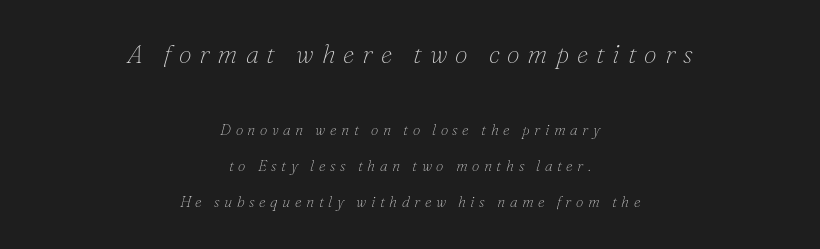
Q: Is the text bold? A: No.
Q: Is the text italic (slanted)? A: Yes, it leans right by about 16 degrees.
Q: Is the text underlined? A: No.
Q: How is the paragraph aligned? A: Centered.
Q: Is the spacing between letters normal or unusually wide? A: Unusually wide.
Q: Is the spacing between lines tight, normal or loose? A: Loose.
Q: Which block of text is set in a larger size, the first (top) or the second (bottom)? A: The first (top) one.
